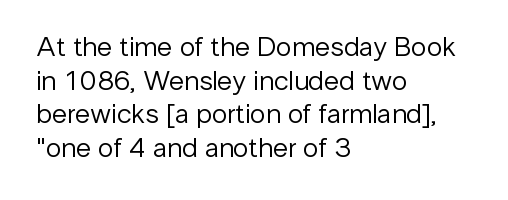
The image shows 28 px regular-weight sans-serif type, upright; set left-aligned, line spacing 1.2x, normal letter spacing, not underlined; low stroke contrast and a medium x-height.
